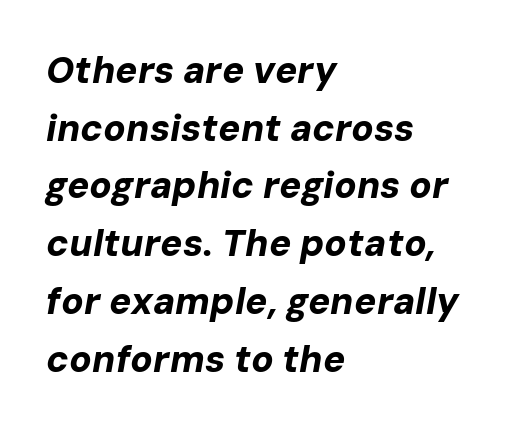
{"italic": "yes", "lean": "right", "slant_degrees": 10, "bold": "yes", "weight": "bold", "width": "normal", "stroke_contrast": "low", "x_height": "medium", "monospaced": "no", "underline": "no", "align": "left", "line_spacing": "normal", "line_spacing_ratio": 1.56, "letter_spacing": "normal", "letter_spacing_em": 0.0, "glyph_px": 37}
